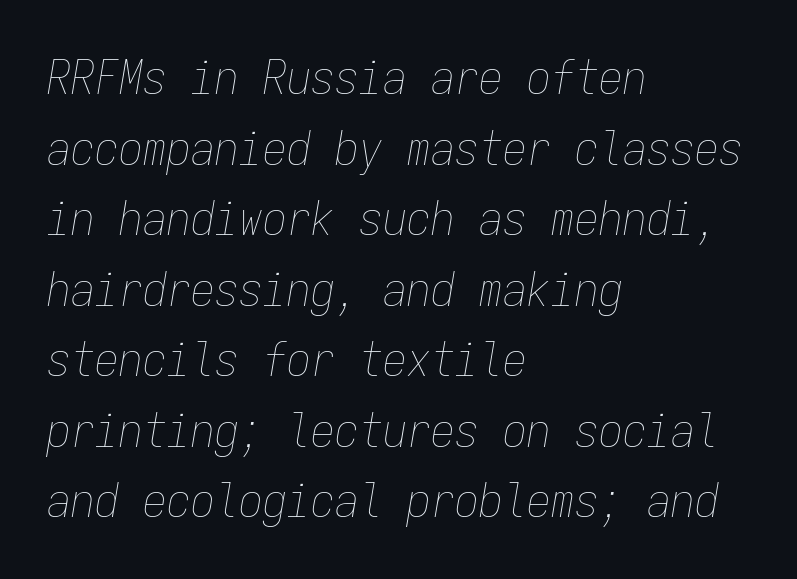
The whole block is typeset with a tilt. Unmarked baselines from the first word to the last. Spacing between characters is what you'd get straight out of the box. These lines sit exactly where default settings would place them. Stroke mass is kept to a normal reading level or below.
